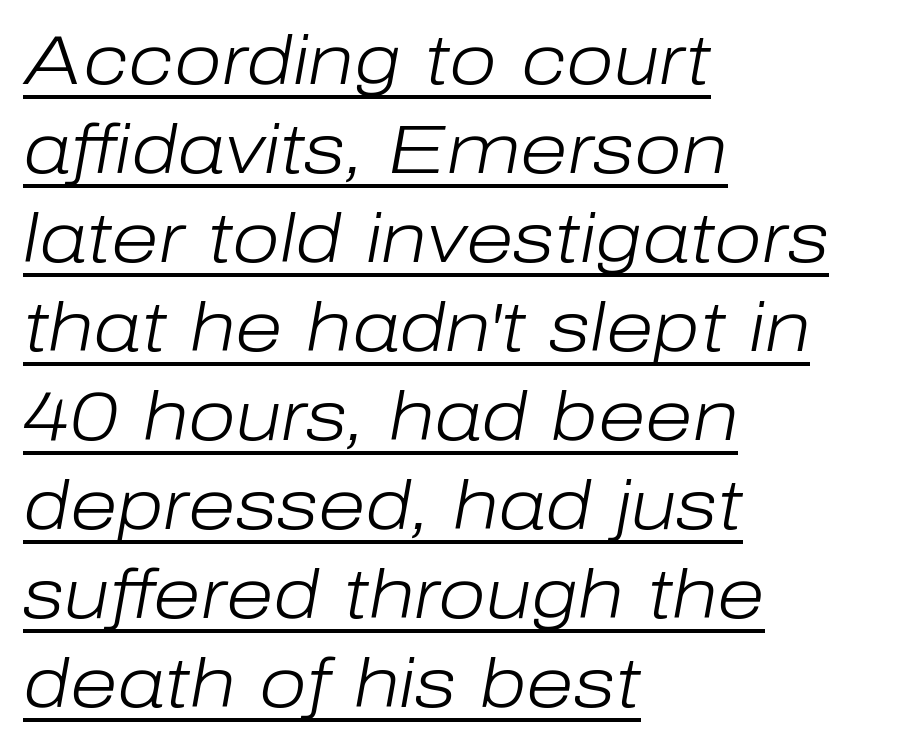
{"italic": "yes", "lean": "right", "slant_degrees": 10, "bold": "no", "weight": "light", "width": "normal", "stroke_contrast": "low", "x_height": "medium", "monospaced": "no", "underline": "yes", "align": "left", "line_spacing": "normal", "line_spacing_ratio": 1.29, "letter_spacing": "normal", "letter_spacing_em": 0.0, "glyph_px": 69}
